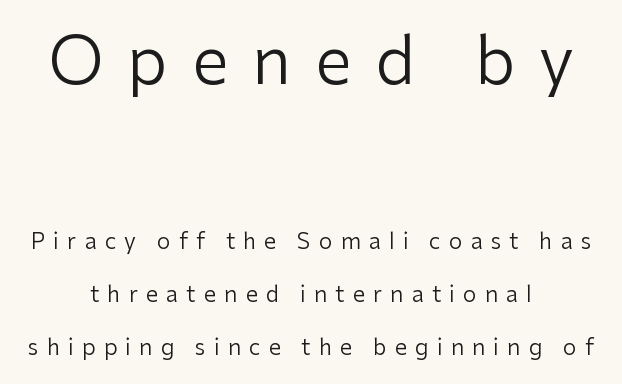
{"serif": "no", "italic": "no", "bold": "no", "weight": "regular", "width": "normal", "stroke_contrast": "low", "x_height": "medium", "monospaced": "no", "underline": "no", "align": "center", "line_spacing": "loose", "line_spacing_ratio": 2.4, "letter_spacing": "wide", "letter_spacing_em": 0.37, "larger_block": "first", "size_ratio": 2.95, "glyph_px": 65}
